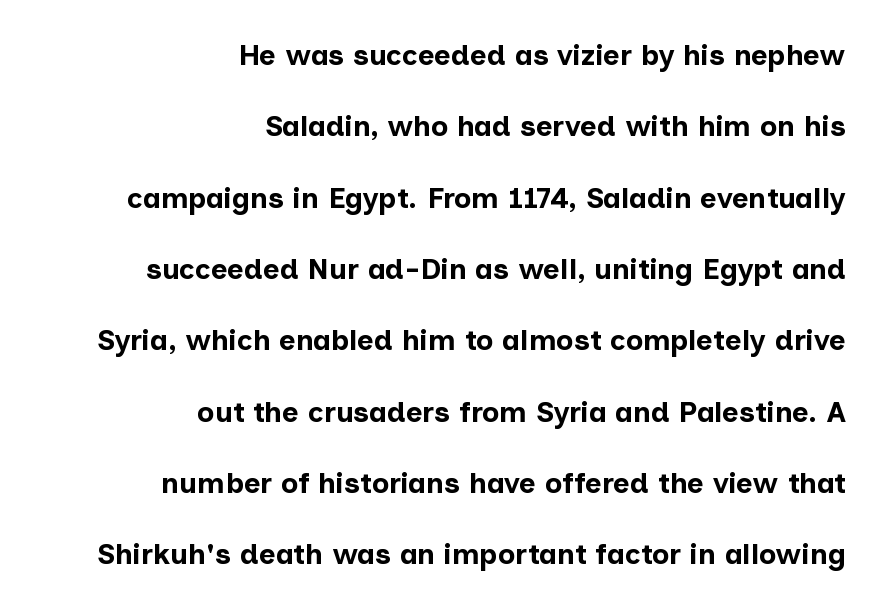
The rendering uses natural spacing where letterforms have individual widths. This sample uses an upright cut, with every glyph sitting square on the baseline. This rendering leaves character spacing at its baseline value. Interline gaps are noticeably wide in this sample. Serif or sans? Sans — the stroke terminals are bare. The paragraph has a hard right edge and a soft left edge.
